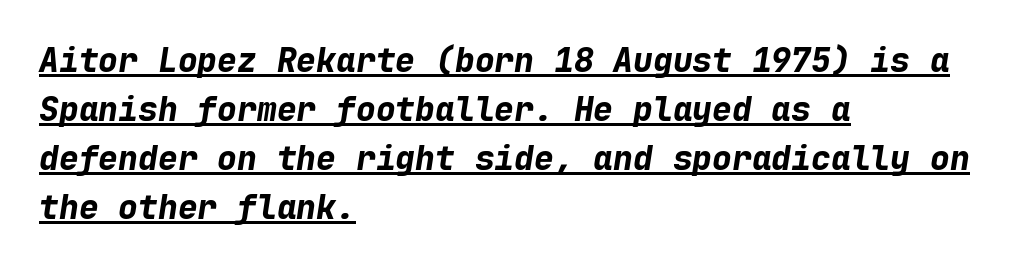
Every character sits at an angle, as italics do. Compared with typical paragraphs, the rows here are spaced about the same. Leftover space on each line is placed entirely after the last word. The face used here has the dense, thick strokes of a bold. You could call the tracking neutral — neither tight nor loose. A rule runs beneath these lines of type.
